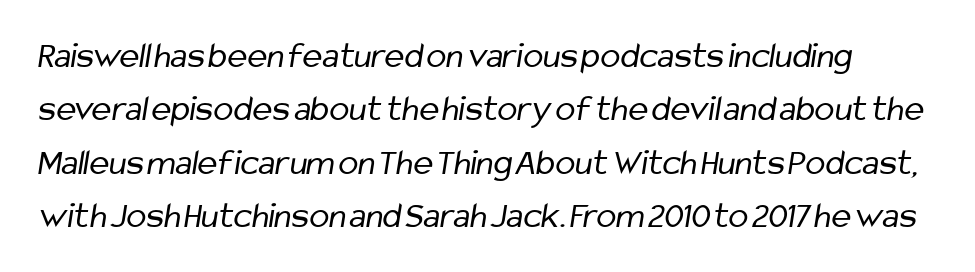
Q: Is the text bold? A: No.
Q: Is the typeface a serif or a sans-serif typeface? A: Sans-serif.
Q: Is the text underlined? A: No.
Q: Is the spacing between letters normal or unusually wide? A: Normal.
Q: Is the spacing between lines tight, normal or loose? A: Normal.
Q: Width (condensed, normal, or wide)? A: Condensed.
Q: Stroke contrast? A: Low.
Q: x-height? A: Medium.
Q: Monospaced? A: No.
